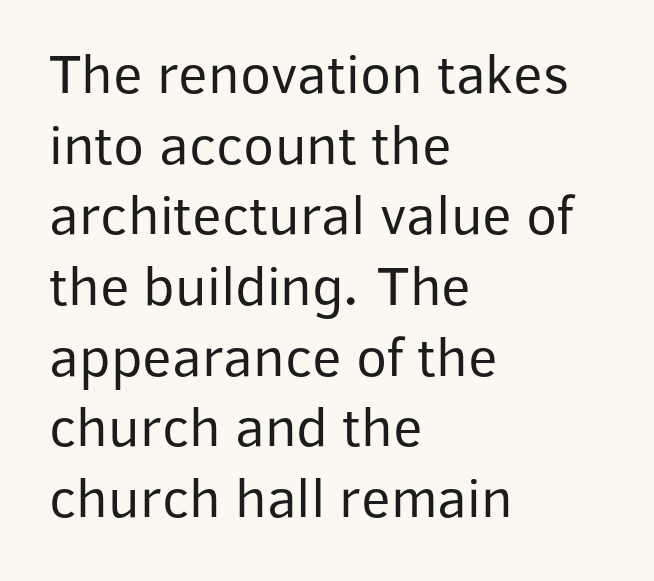
Stroke thickness stays within the range of a standard reading face or lighter. The lines in this sample share a left origin and differ only in where they stop. Words appear dense and cohesive because spacing is normal. The face used here is proportionally spaced, like ordinary book or web type. Grotesque or geometric, the face here clearly has no serifs.
